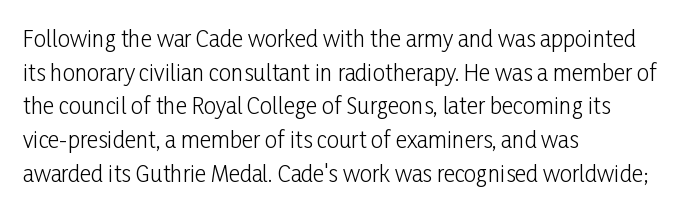
The image shows 22 px text type, upright; set left-aligned, normal line spacing (1.53x), normal letter spacing, not underlined.
